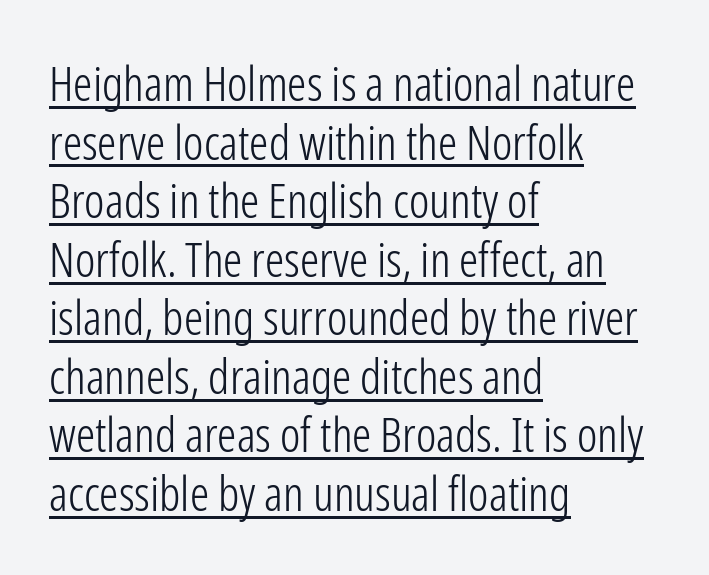
The letters carry no serifs — their stems end cleanly without finishing strokes. Does the copy run flush right? No — it runs flush left. Looks like someone drew a line under every word here. The cut favours lightness, reaching ordinary text weight at its darkest.
